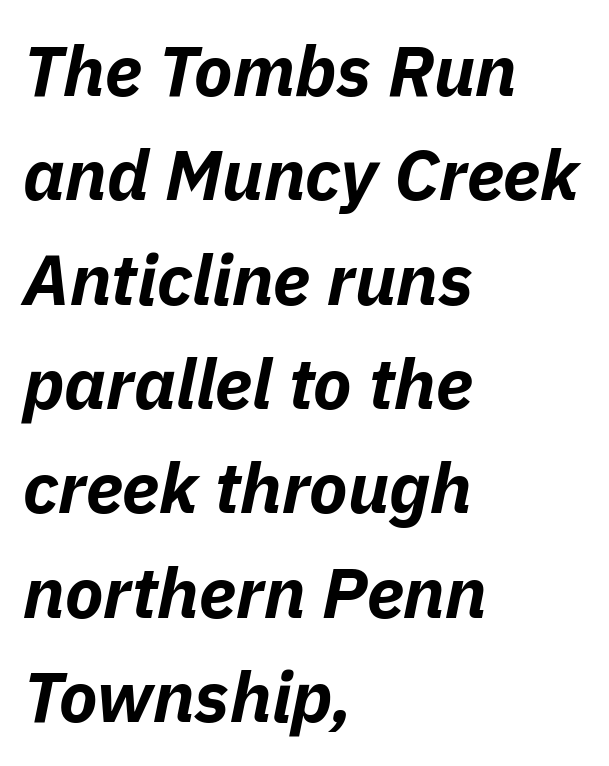
The image shows 71 px bold type, italic (leaning right); set left-aligned, normal line spacing (1.47x), normal letter spacing, not underlined; low stroke contrast and a medium x-height.
